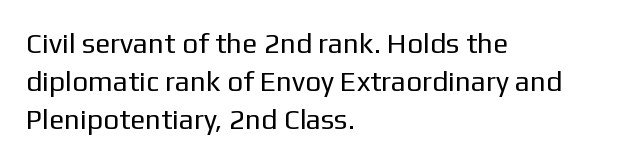
The image shows 28 px regular-weight sans-serif type, upright; set left-aligned, normal line spacing (1.36x), normal letter spacing, not underlined; low stroke contrast and a medium x-height.
